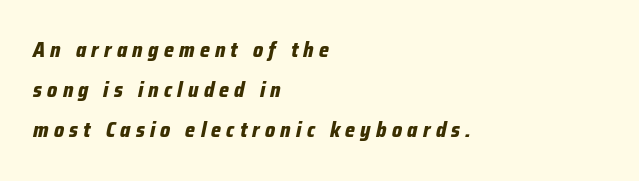
The image shows 21 px bold type, italic (leaning right); set left-aligned, loose line spacing (1.91x), unusually wide letter spacing (+0.25 em), not underlined.
